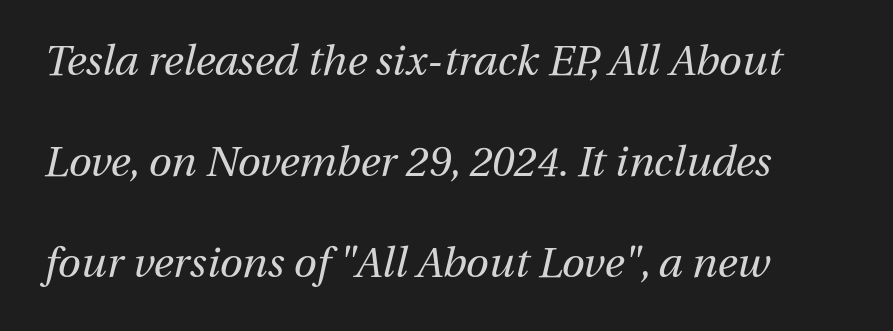
The image shows 42 px regular-weight type, italic (leaning right); set left-aligned, loose line spacing (2.4x), normal letter spacing, not underlined; medium stroke contrast and a medium x-height.
